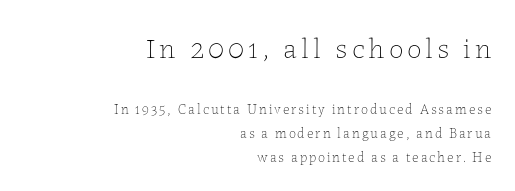
{"italic": "no", "bold": "no", "weight": "thin", "width": "normal", "stroke_contrast": "low", "x_height": "medium", "monospaced": "no", "underline": "no", "align": "right", "line_spacing_ratio": 1.71, "larger_block": "first", "size_ratio": 2.07, "glyph_px": 29}
